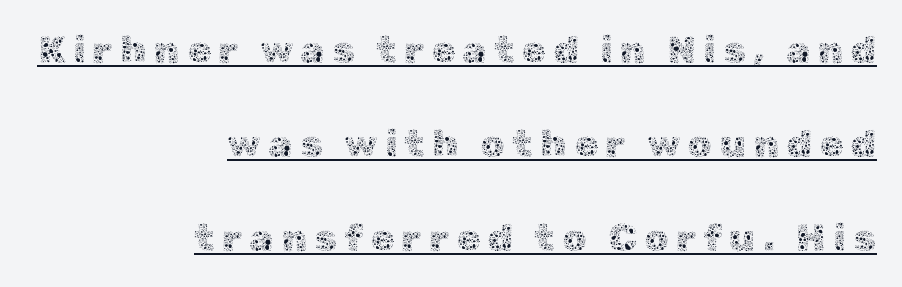
The image shows 39 px thin type, upright; set right-aligned, loose line spacing (2.41x), underlined; a medium x-height.
